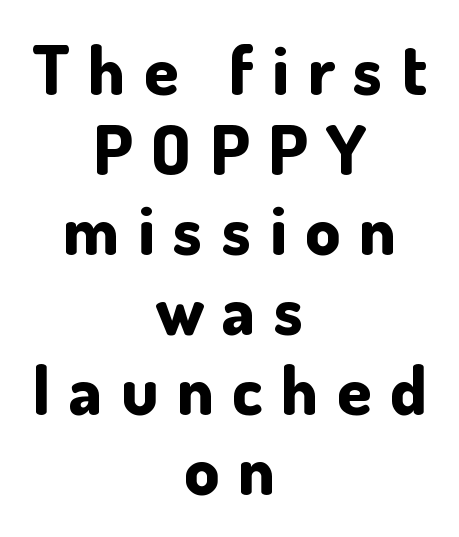
{"serif": "no", "italic": "no", "bold": "yes", "weight": "bold", "width": "normal", "stroke_contrast": "low", "x_height": "small", "monospaced": "no", "underline": "no", "align": "center", "line_spacing_ratio": 1.16, "letter_spacing": "wide", "letter_spacing_em": 0.27, "glyph_px": 69}
